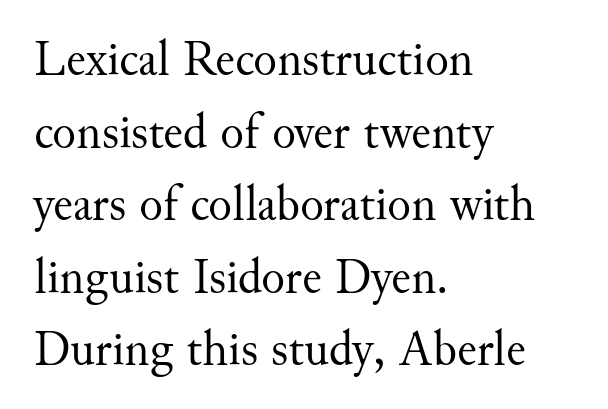
{"serif": "yes", "italic": "no", "bold": "no", "weight": "regular", "width": "normal", "stroke_contrast": "medium", "x_height": "small", "monospaced": "no", "underline": "no", "align": "left", "line_spacing": "normal", "line_spacing_ratio": 1.48, "letter_spacing": "normal", "letter_spacing_em": 0.0, "glyph_px": 49}
